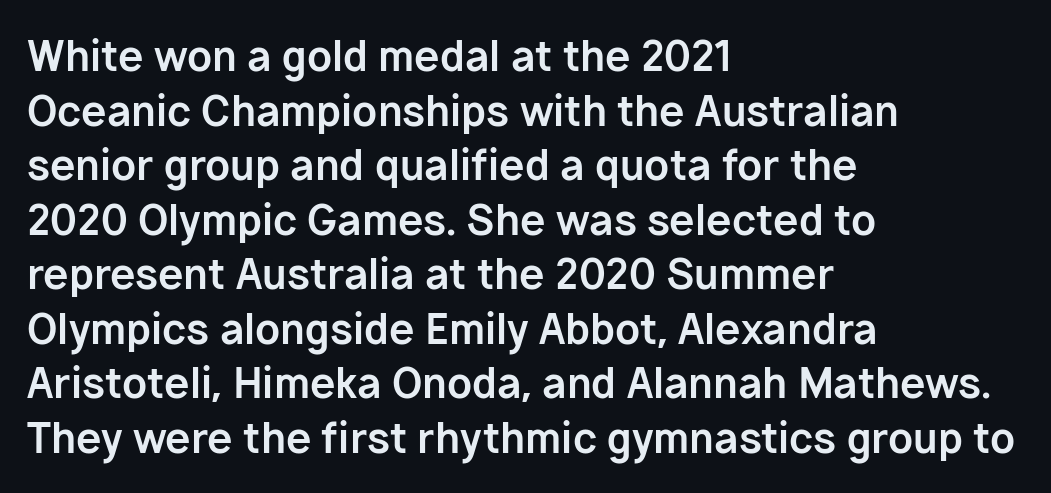
The image shows 41 px bold sans-serif type, upright; set left-aligned, normal line spacing (1.33x), normal letter spacing, not underlined; low stroke contrast and a medium x-height.
